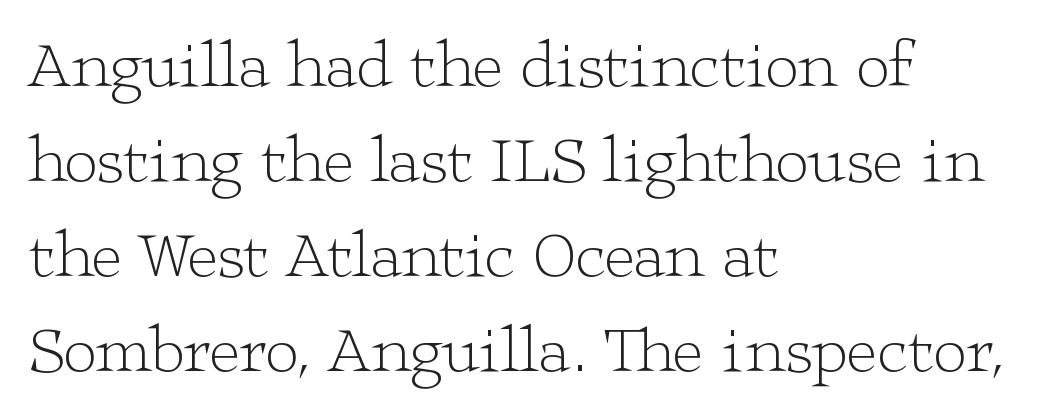
Underlining? Definitely not there. Casual observation: everything's shoved over to the left. Letters have the restrained weight of plain body copy at most. Ordinary non-slanted type is in use. Inter-character spacing is left at the font's built-in metrics.
